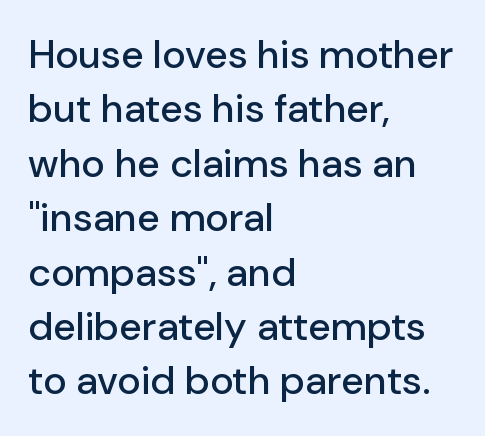
The letters carry no serifs — their stems end cleanly without finishing strokes. Decoration check: the copy has no underline. The designer left line spacing at the default. You could call the tracking neutral — neither tight nor loose.
